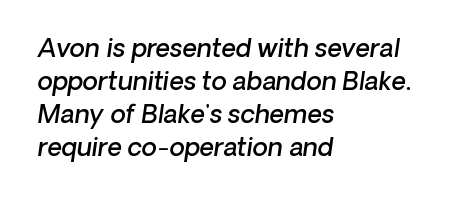
The image shows 25 px text type, italic (leaning right); set left-aligned, normal line spacing (1.32x), normal letter spacing, not underlined.
